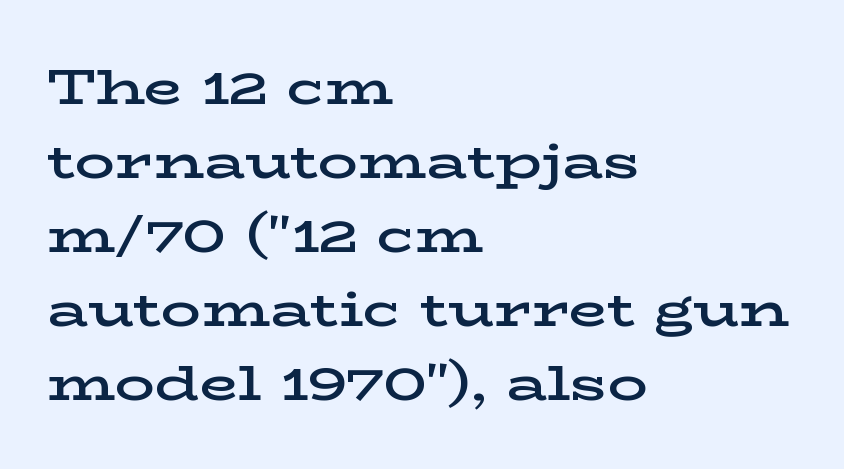
Q: Is the text bold? A: Semi-bold.
Q: Is the text italic (slanted)? A: No, it is upright.
Q: Is the typeface a serif or a sans-serif typeface? A: Serif.
Q: Is the text underlined? A: No.
Q: How is the paragraph aligned? A: Left-aligned.
Q: Is the spacing between letters normal or unusually wide? A: Normal.
Q: Is the spacing between lines tight, normal or loose? A: Normal.
Q: Width (condensed, normal, or wide)? A: Wide.
Q: Stroke contrast? A: Low.
Q: x-height? A: Medium.
Q: Monospaced? A: No.
